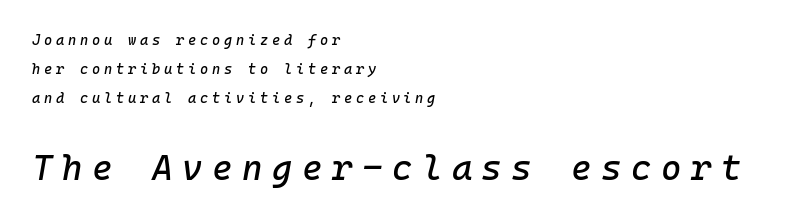
The image shows 35 px text type, italic (leaning right), monospaced; set left-aligned, loose line spacing (2.07x), unusually wide letter spacing (+0.27 em), not underlined; the second (bottom) block is 2.5x larger; low stroke contrast and a medium x-height.
